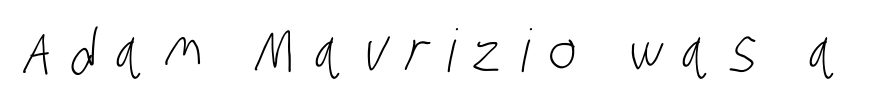
Q: Is the text bold? A: No.
Q: Is the typeface a serif or a sans-serif typeface? A: Sans-serif.
Q: Is the text underlined? A: No.
Q: Is the spacing between letters normal or unusually wide? A: Unusually wide.
Q: Width (condensed, normal, or wide)? A: Condensed.
Q: Stroke contrast? A: Low.
Q: x-height? A: Large.
Q: Monospaced? A: No.
